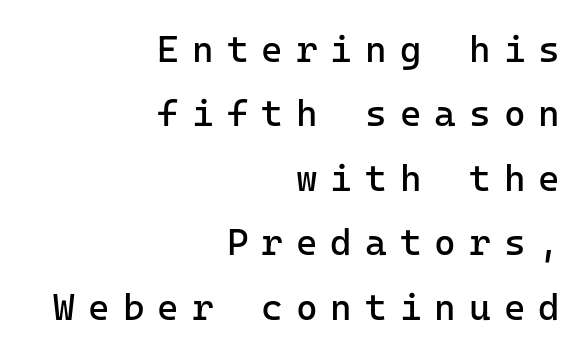
{"serif": "no", "italic": "no", "bold": "no", "weight": "regular", "width": "normal", "stroke_contrast": "low", "x_height": "medium", "underline": "no", "align": "right", "line_spacing_ratio": 1.74, "letter_spacing": "wide", "letter_spacing_em": 0.35, "glyph_px": 37}
